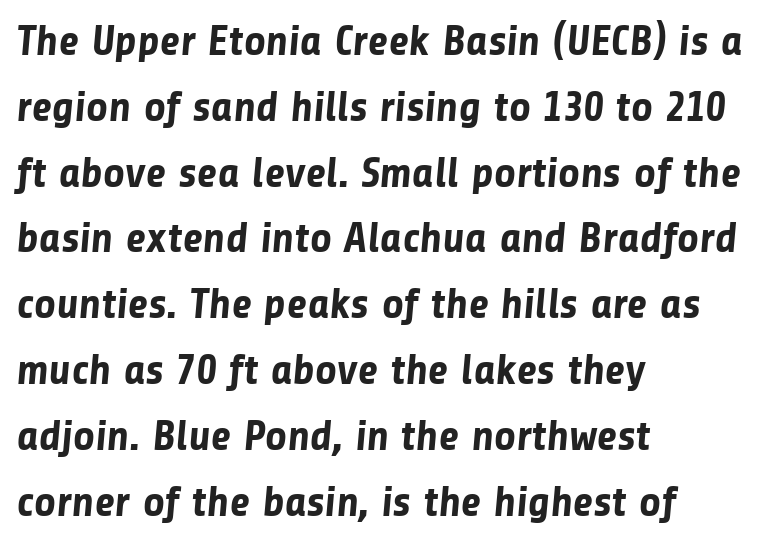
Note the varied advance widths — an 'i' is clearly narrower than an 'm'. Unlike a traditional serif, this face leaves its strokes unadorned. This rendering uses left alignment, leaving the right contour irregular. In terms of letterspacing, this is plain default setting.
